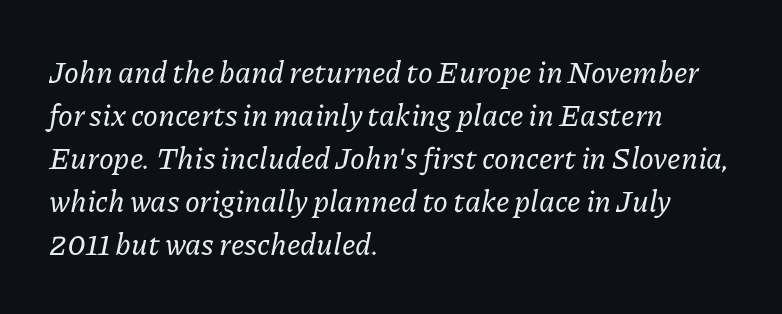
Q: Is the text italic (slanted)? A: Yes, it leans right by about 11 degrees.
Q: Is the typeface a serif or a sans-serif typeface? A: Serif.
Q: Is the text underlined? A: No.
Q: How is the paragraph aligned? A: Left-aligned.
Q: Is the spacing between letters normal or unusually wide? A: Normal.
Q: Is the spacing between lines tight, normal or loose? A: Normal.
Q: Width (condensed, normal, or wide)? A: Normal.
Q: Stroke contrast? A: Low.
Q: x-height? A: Medium.
Q: Monospaced? A: No.
